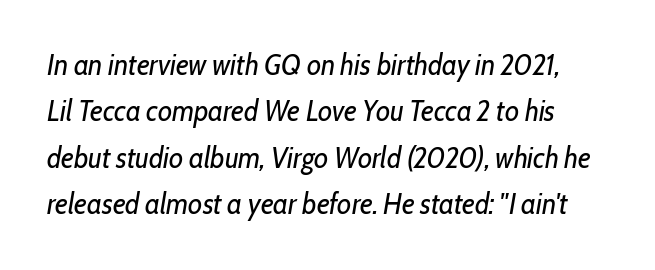
Observe the lean: these are italic letterforms. Quick note: interline space is typical. Has an underline been added? It has not. Spacing between characters is what you'd get straight out of the box. Think of a printed novel: that variable character pitch is what you see here.
